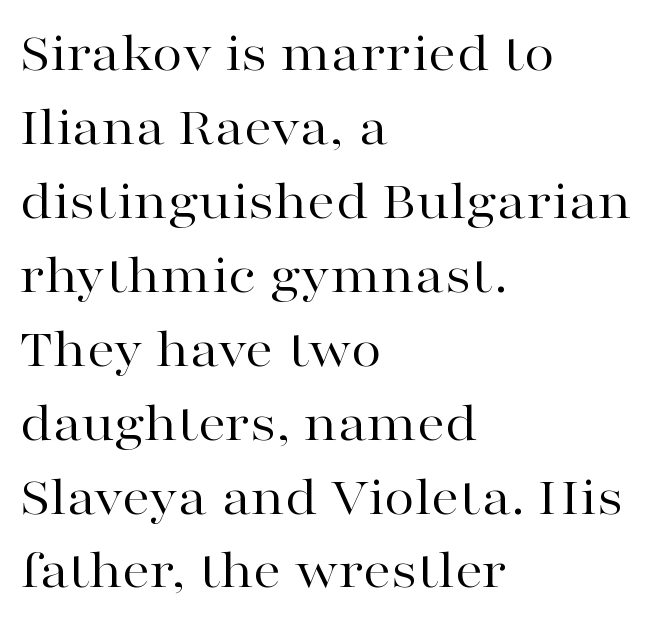
Here the designer chose a conventional face with non-uniform glyph widths. Check under the words: just untouched page. The typography opts for an upright posture over an oblique one. The cut favours lightness, reaching ordinary text weight at its darkest. This sample keeps an unexceptional amount of space between lines. The glyphs in this specimen are seriffed.
